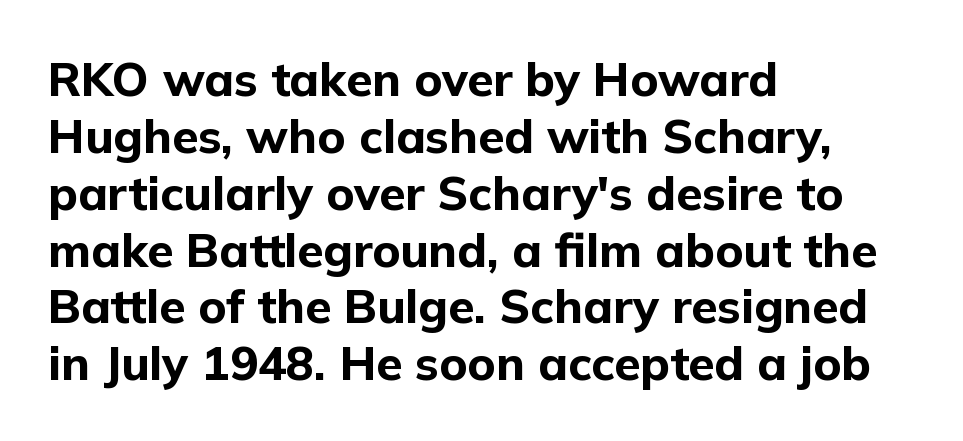
{"serif": "no", "italic": "no", "bold": "yes", "weight": "bold", "width": "normal", "stroke_contrast": "low", "x_height": "medium", "monospaced": "no", "underline": "no", "align": "left", "line_spacing_ratio": 1.21, "letter_spacing": "normal", "letter_spacing_em": 0.0, "glyph_px": 47}
